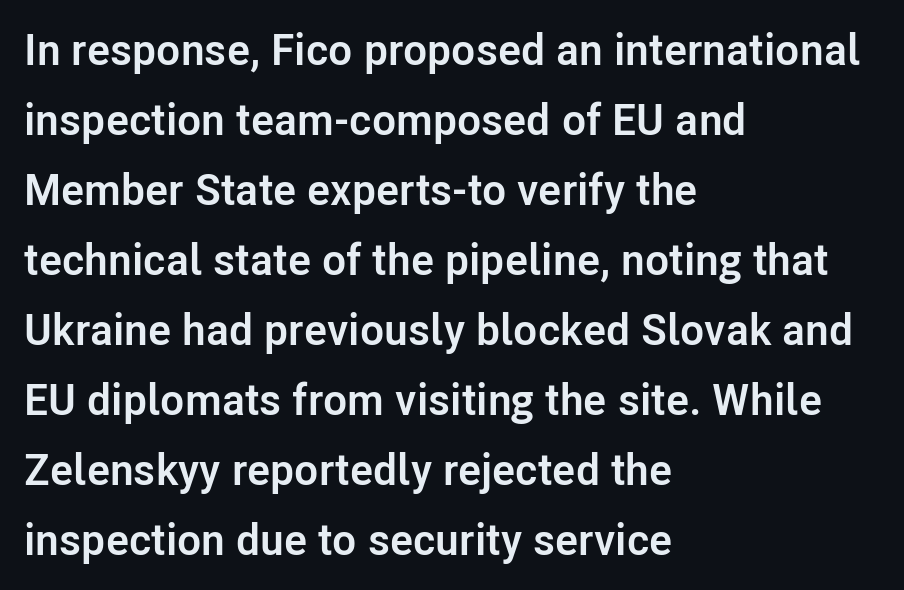
Tracking here is standard; glyphs follow each other at the usual distance. Looks like regular typesetting: each glyph gets only the width it needs. Plenty of ink on the page — the face is bold. Layout note: lines flush left. Is there any slant? The stems are plumb.
